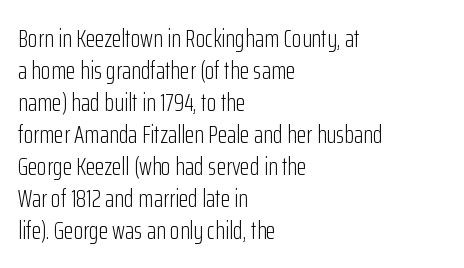
{"italic": "no", "bold": "no", "underline": "no", "align": "left", "line_spacing": "normal", "line_spacing_ratio": 1.28, "letter_spacing": "normal", "letter_spacing_em": 0.0, "glyph_px": 25}
